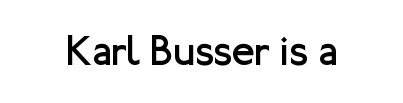
{"serif": "no", "italic": "no", "bold": "no", "weight": "regular", "width": "normal", "stroke_contrast": "low", "x_height": "medium", "monospaced": "no", "underline": "no", "letter_spacing": "normal", "letter_spacing_em": 0.0, "glyph_px": 42}
